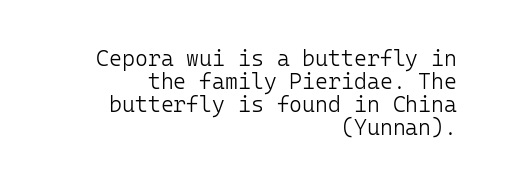
Q: Is the text bold? A: No.
Q: Is the text italic (slanted)? A: No, it is upright.
Q: Is the text underlined? A: No.
Q: How is the paragraph aligned? A: Right-aligned.
Q: Is the spacing between letters normal or unusually wide? A: Normal.
Q: Is the spacing between lines tight, normal or loose? A: Tight.
